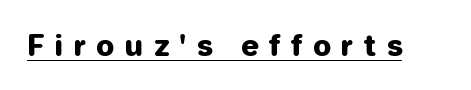
{"serif": "no", "italic": "no", "width": "normal", "stroke_contrast": "low", "x_height": "medium", "monospaced": "no", "underline": "yes", "letter_spacing": "wide", "letter_spacing_em": 0.37, "glyph_px": 29}
